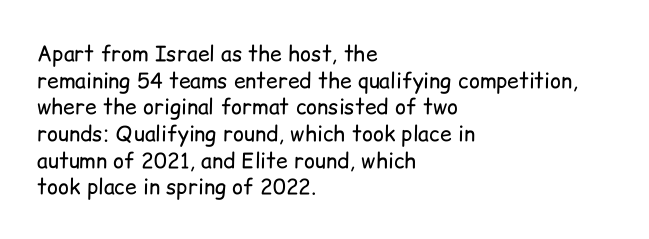
{"italic": "no", "bold": "no", "underline": "no", "align": "left", "line_spacing": "normal", "line_spacing_ratio": 1.27, "letter_spacing": "normal", "letter_spacing_em": 0.0, "glyph_px": 21}
